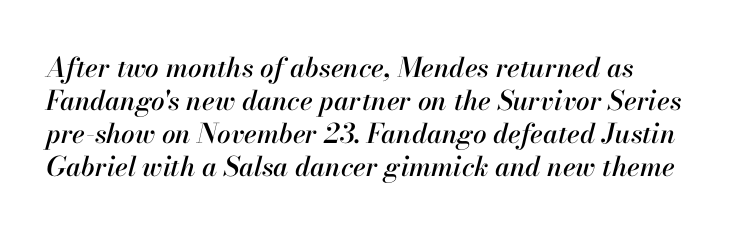
The text carries the slant typical of an italic or oblique font. The string is rendered with underlining switched off. Nothing unusual about the tracking: characters are spaced as the font intends.
